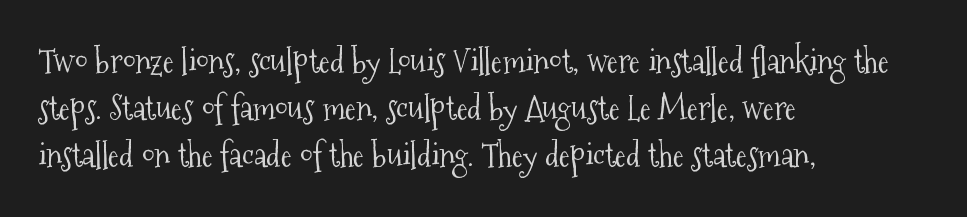
{"serif": "yes", "italic": "no", "bold": "no", "weight": "light", "width": "condensed", "stroke_contrast": "medium", "x_height": "medium", "monospaced": "no", "underline": "no", "align": "left", "line_spacing": "normal", "line_spacing_ratio": 1.42, "letter_spacing": "normal", "letter_spacing_em": 0.0, "glyph_px": 33}
